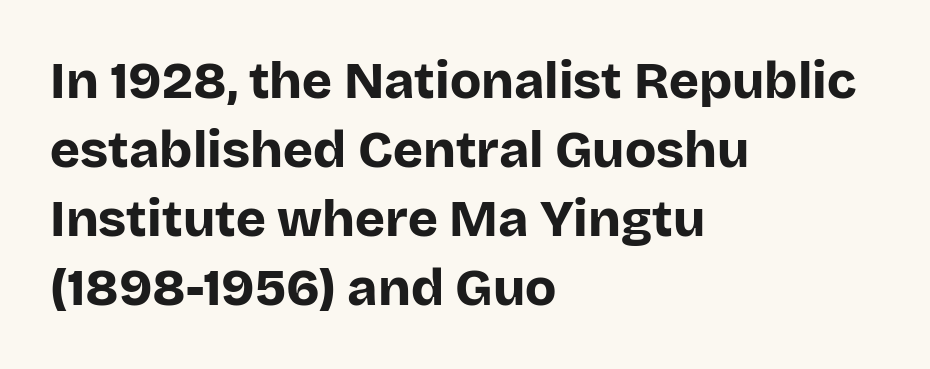
{"serif": "no", "italic": "no", "bold": "yes", "weight": "bold", "width": "normal", "stroke_contrast": "low", "x_height": "large", "monospaced": "no", "underline": "no", "align": "left", "line_spacing": "normal", "line_spacing_ratio": 1.35, "letter_spacing": "normal", "letter_spacing_em": 0.0, "glyph_px": 51}
